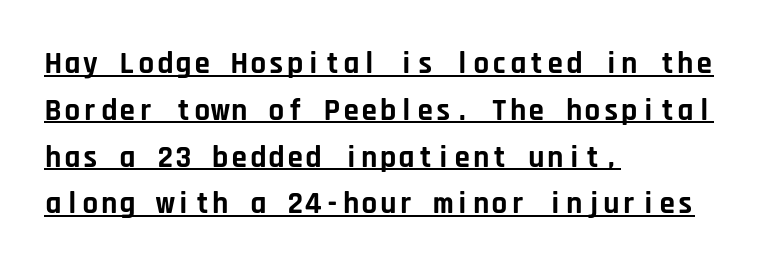
Q: Is the text bold? A: Yes.
Q: Is the text italic (slanted)? A: No, it is upright.
Q: Is the typeface a serif or a sans-serif typeface? A: Sans-serif.
Q: Is the text underlined? A: Yes.
Q: How is the paragraph aligned? A: Left-aligned.
Q: Is the spacing between letters normal or unusually wide? A: Normal.
Q: Is the spacing between lines tight, normal or loose? A: Normal.
Q: Width (condensed, normal, or wide)? A: Normal.
Q: Stroke contrast? A: Low.
Q: x-height? A: Large.
Q: Monospaced? A: Yes.
